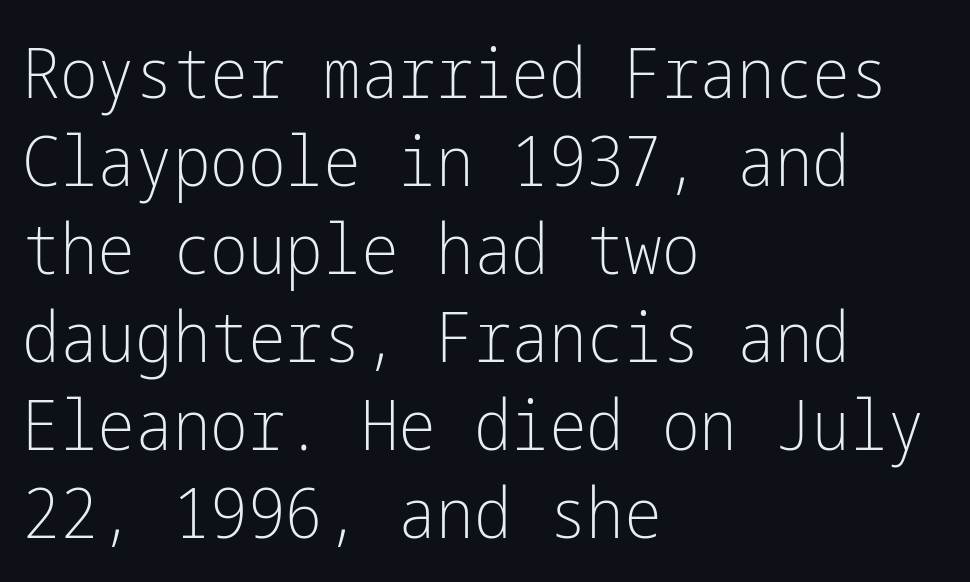
The image shows 71 px light, condensed sans-serif type, upright; set left-aligned, line spacing 1.24x, normal letter spacing, not underlined; low stroke contrast and a medium x-height.
